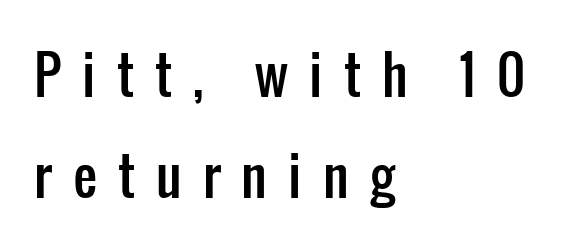
{"serif": "no", "italic": "no", "width": "condensed", "stroke_contrast": "low", "x_height": "medium", "monospaced": "no", "underline": "no", "align": "left", "line_spacing": "loose", "line_spacing_ratio": 1.9, "letter_spacing": "wide", "letter_spacing_em": 0.4, "glyph_px": 53}
